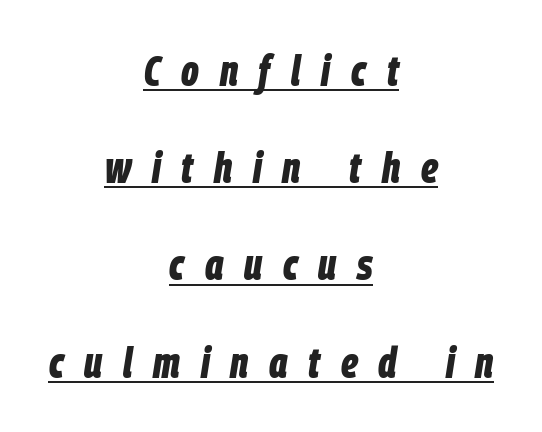
Characters are canted at an angle relative to the baseline's perpendicular. Compared with a flush-left layout, this one balances lines on the center instead. How heavy is the stroke? Heavy — this is a bold. Compared with typical body copy, the letter spacing here is much looser. Somebody hit Ctrl+U on this one — the words are underlined. These lines are rendered in a variable-pitch font.
